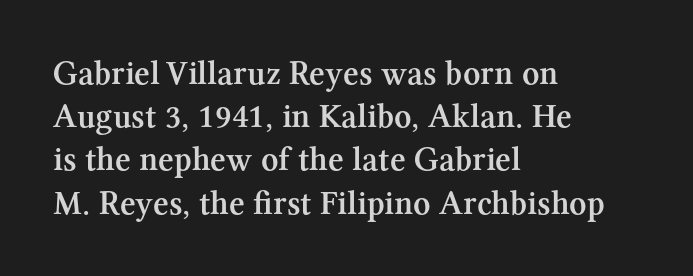
The letters are semibold — heavier than regular but short of a full bold. One glance says typical: line gaps are just what's usual. Any mark beneath the type? The region is blank. Character widths vary here, with narrow letters taking less room than wide ones.
